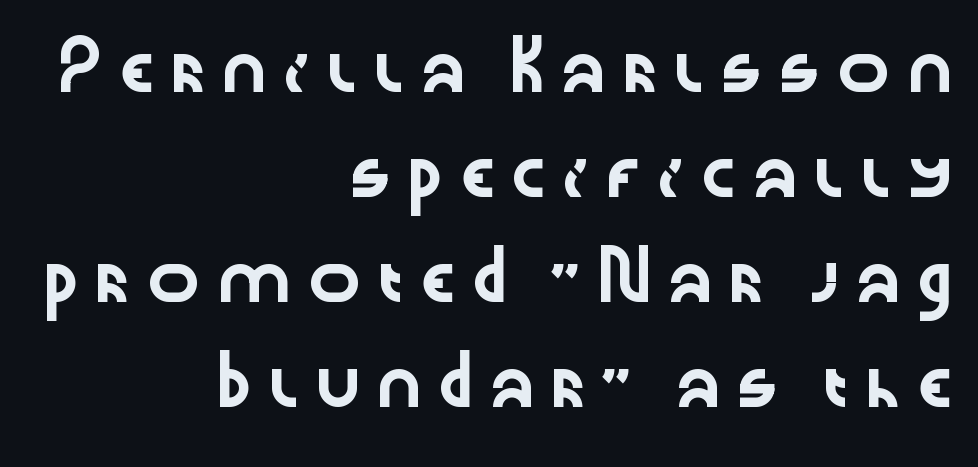
The specimen omits any rule beneath the text block's lines. Here the designer chose a conventional face with non-uniform glyph widths. Visually the block forms a straight wall on the right and a jagged coastline on the left. Serifs: no, the terminals of the letterforms are clean. Every stem runs plumb, perpendicular to the baseline.
